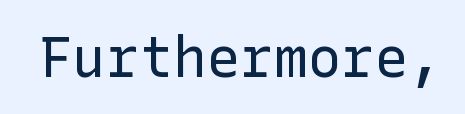
The image shows 56 px regular-weight sans-serif type, upright; set normal letter spacing, not underlined; low stroke contrast and a medium x-height.
